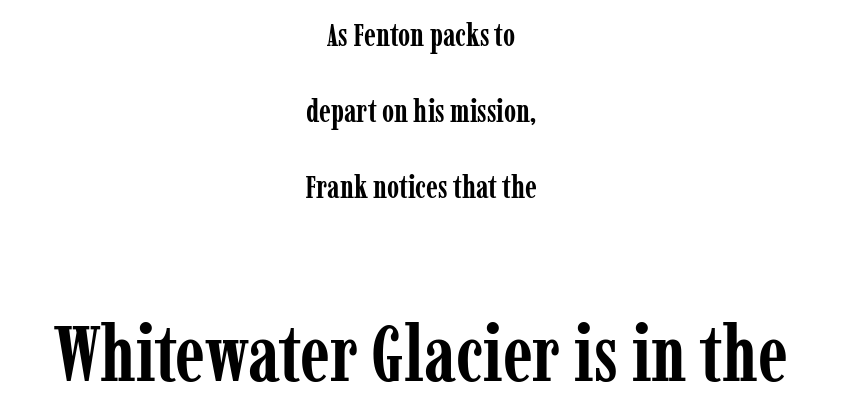
{"serif": "yes", "italic": "no", "bold": "yes", "weight": "semibold", "width": "condensed", "stroke_contrast": "low", "x_height": "medium", "monospaced": "no", "underline": "no", "align": "center", "line_spacing": "loose", "line_spacing_ratio": 2.45, "letter_spacing": "normal", "letter_spacing_em": 0.0, "larger_block": "second", "size_ratio": 2.52, "glyph_px": 78}
